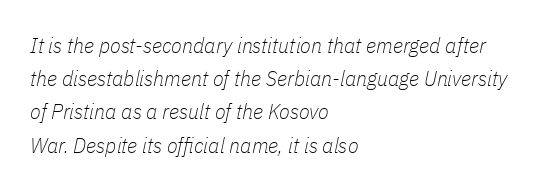
Does the copy run flush right? No — it runs flush left. Plain, unruled lines of type. These lines keep a tight, regular rhythm from letter to letter. The passage shown is not bold in any degree. Evenly set lines give the paragraph a standard silhouette. This sample uses an oblique cut, with every glyph tilted off the vertical.
